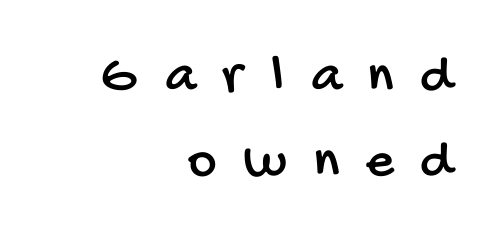
{"serif": "no", "width": "condensed", "stroke_contrast": "low", "x_height": "large", "monospaced": "no", "underline": "no", "align": "right", "line_spacing": "normal", "line_spacing_ratio": 1.54, "letter_spacing": "wide", "letter_spacing_em": 0.49, "glyph_px": 55}
